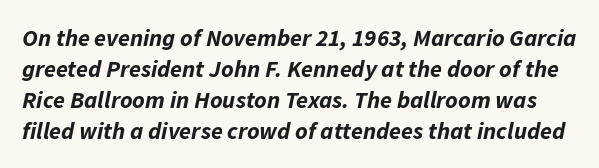
Q: Is the text bold? A: Yes.
Q: Is the text italic (slanted)? A: Yes, it leans right by about 11 degrees.
Q: Is the text underlined? A: No.
Q: Is the spacing between letters normal or unusually wide? A: Normal.
Q: Is the spacing between lines tight, normal or loose? A: Normal.
